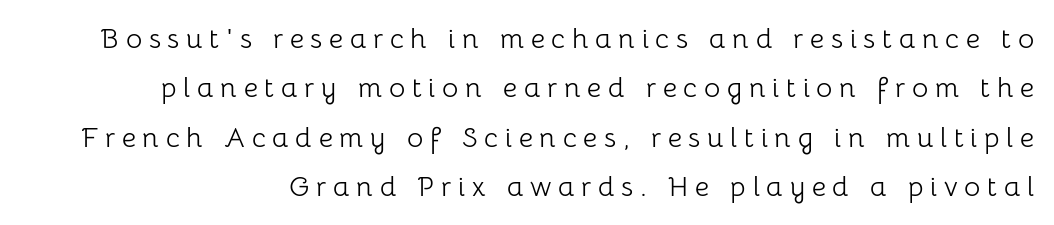
Q: Is the text bold? A: No.
Q: Is the text italic (slanted)? A: No, it is upright.
Q: Is the typeface a serif or a sans-serif typeface? A: Sans-serif.
Q: Is the text underlined? A: No.
Q: How is the paragraph aligned? A: Right-aligned.
Q: Is the spacing between letters normal or unusually wide? A: Unusually wide.
Q: Width (condensed, normal, or wide)? A: Normal.
Q: Stroke contrast? A: Low.
Q: x-height? A: Medium.
Q: Monospaced? A: No.
